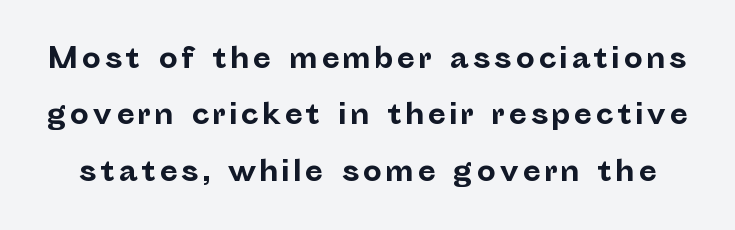
The font's upright variant was chosen for this text. The glyphs have the mass of a bold cut. The specimen omits any rule beneath the text block's lines. Does the leading feel generous? Absolutely, it's lavish.
